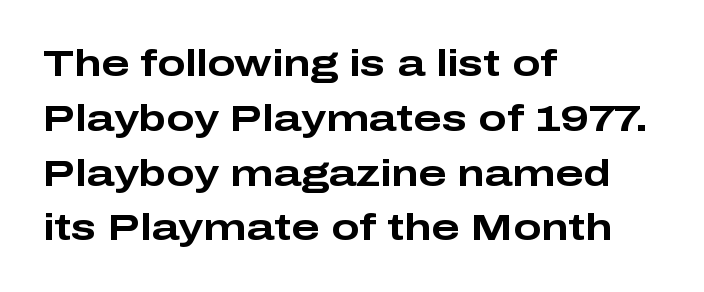
Quick note: underline off. The letters stand straight up with perfectly vertical stems. Heft: maximum for text — a bold. Font category for this specimen: sans-serif. Leftover space on each line is placed entirely after the last word. The rendering uses natural spacing where letterforms have individual widths.
